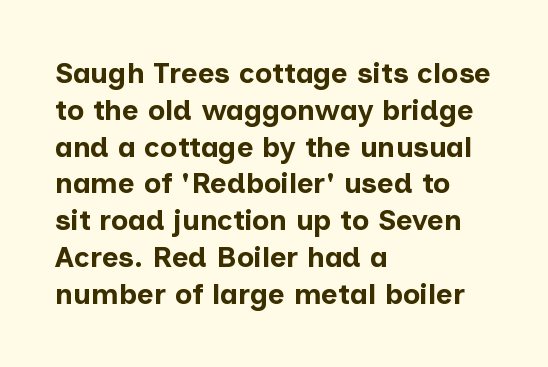
The image shows 29 px bold sans-serif type, upright; set left-aligned, normal line spacing (1.27x), normal letter spacing, not underlined; low stroke contrast and a medium x-height.
